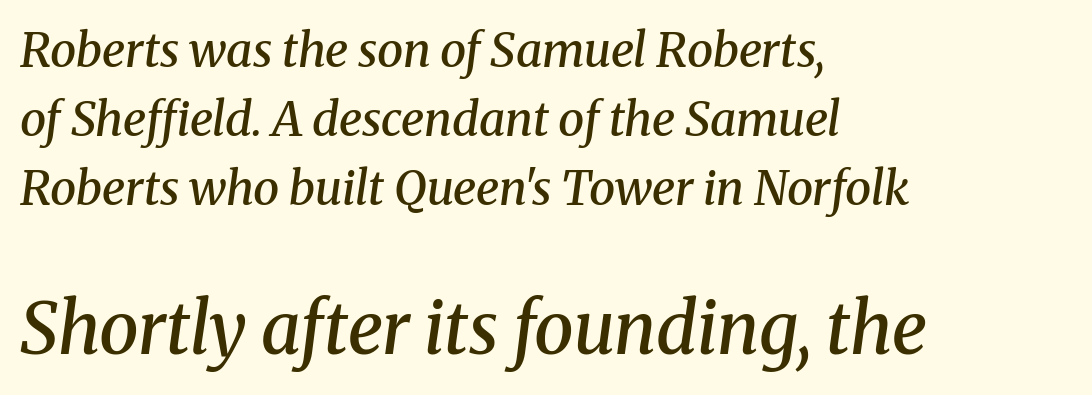
Is this a fixed-width face? No — the glyphs have proportional, varying widths. Words appear dense and cohesive because spacing is normal. Look at the bottom of the vertical strokes: they flare into serifs here. Leading: standard. There's an unmistakable incline to the writing here. Which of the two is more prominent by size? The second, at the bottom.
